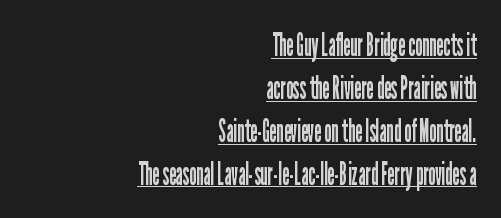
The image shows 32 px regular-weight, condensed sans-serif type, upright; set right-aligned, normal line spacing (1.34x), normal letter spacing, underlined; low stroke contrast and a medium x-height.
